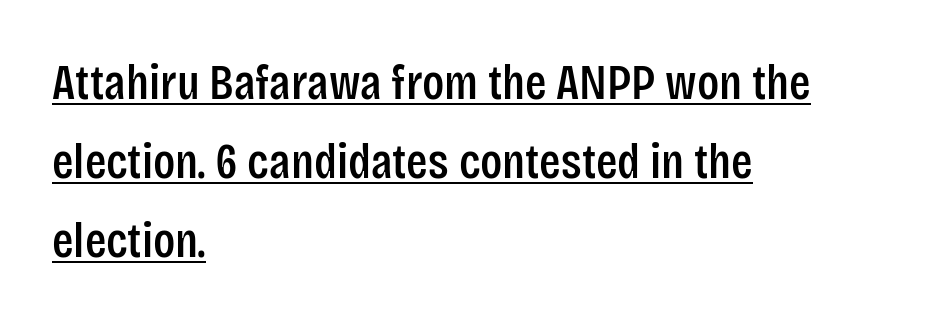
The image shows 50 px condensed sans-serif type, upright; set left-aligned, normal line spacing (1.58x), normal letter spacing, underlined; low stroke contrast and a large x-height.
